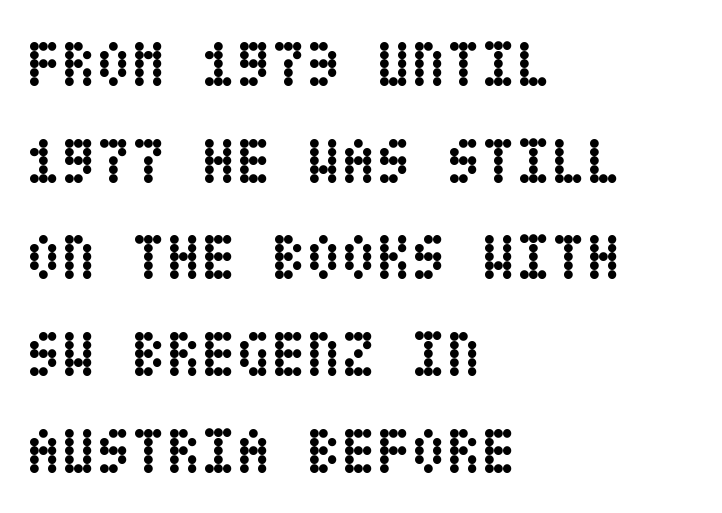
Q: Is the text bold? A: Yes.
Q: Is the text italic (slanted)? A: No, it is upright.
Q: Is the text underlined? A: No.
Q: How is the paragraph aligned? A: Left-aligned.
Q: Is the spacing between letters normal or unusually wide? A: Normal.
Q: Is the spacing between lines tight, normal or loose? A: Normal.
Q: Width (condensed, normal, or wide)? A: Condensed.
Q: Stroke contrast? A: Low.
Q: x-height? A: Large.
